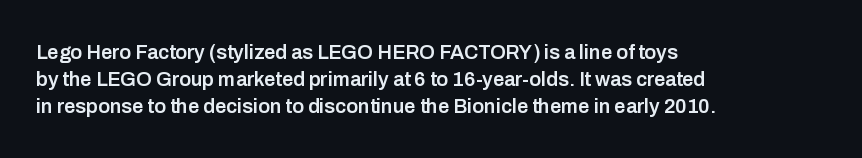
This is roman type, the default non-slanted kind. Check under the words: just untouched page. The passage shown is semibold, sitting just below true bold. Compared with typical paragraphs, the rows here are spaced about the same. In CSS terms this would be text-align: left.
